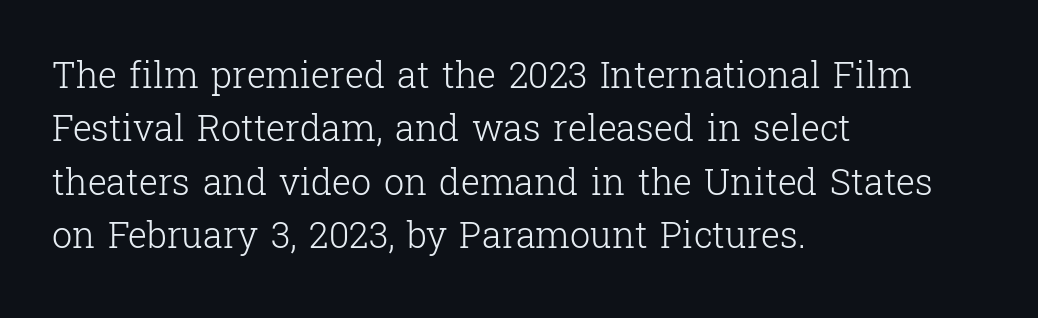
The image shows 36 px light serif type, upright; set left-aligned, normal line spacing (1.48x), normal letter spacing, not underlined; low stroke contrast and a medium x-height.
